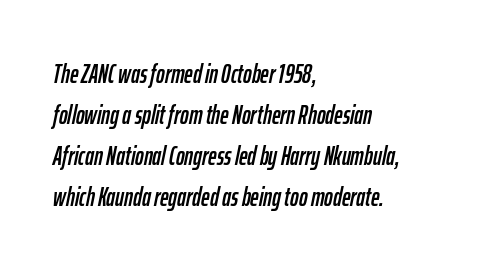
The image shows 26 px text type, italic (leaning right); set left-aligned, normal line spacing (1.58x), normal letter spacing, not underlined.
